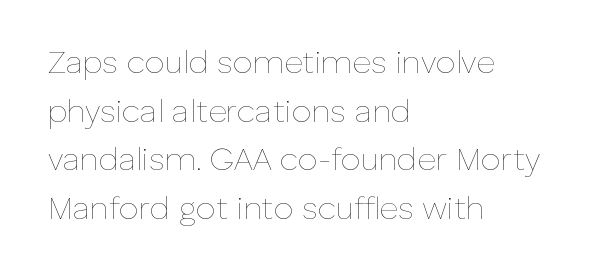
Q: Is the text bold? A: No.
Q: Is the text italic (slanted)? A: No, it is upright.
Q: Is the text underlined? A: No.
Q: How is the paragraph aligned? A: Left-aligned.
Q: Is the spacing between letters normal or unusually wide? A: Normal.
Q: Is the spacing between lines tight, normal or loose? A: Normal.
Q: Width (condensed, normal, or wide)? A: Normal.
Q: Stroke contrast? A: Low.
Q: x-height? A: Medium.
Q: Monospaced? A: No.
